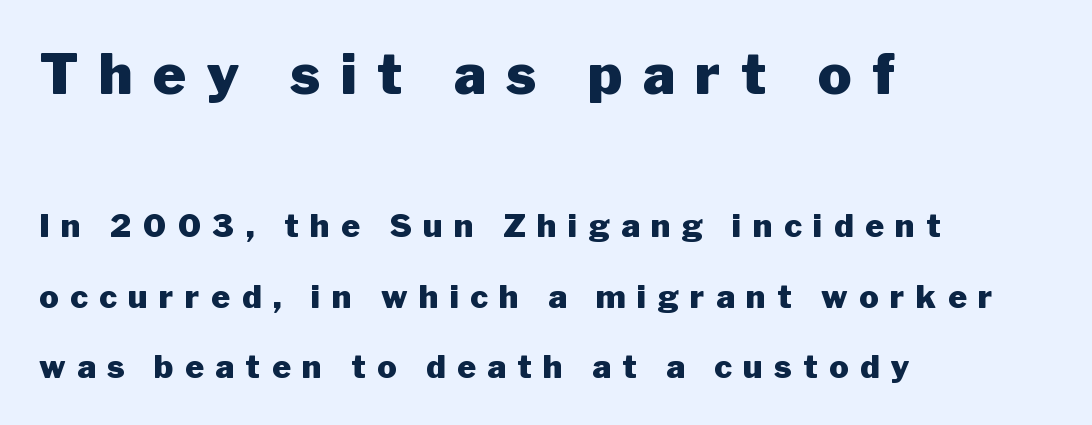
Q: Is the text bold? A: Yes.
Q: Is the text italic (slanted)? A: No, it is upright.
Q: Is the typeface a serif or a sans-serif typeface? A: Sans-serif.
Q: Is the text underlined? A: No.
Q: How is the paragraph aligned? A: Left-aligned.
Q: Is the spacing between letters normal or unusually wide? A: Unusually wide.
Q: Is the spacing between lines tight, normal or loose? A: Loose.
Q: Which block of text is set in a larger size, the first (top) or the second (bottom)? A: The first (top) one.
Q: Width (condensed, normal, or wide)? A: Normal.
Q: Stroke contrast? A: Low.
Q: x-height? A: Medium.
Q: Monospaced? A: No.
